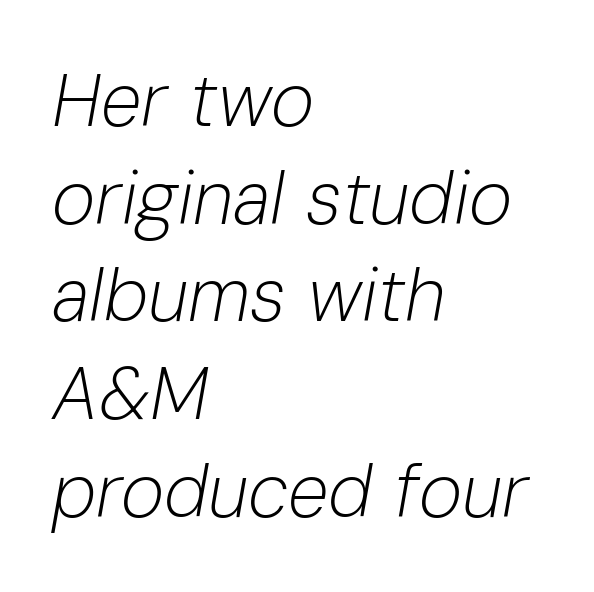
The image shows 74 px light type, italic (leaning right); set left-aligned, normal line spacing (1.32x), normal letter spacing, not underlined; low stroke contrast and a medium x-height.
